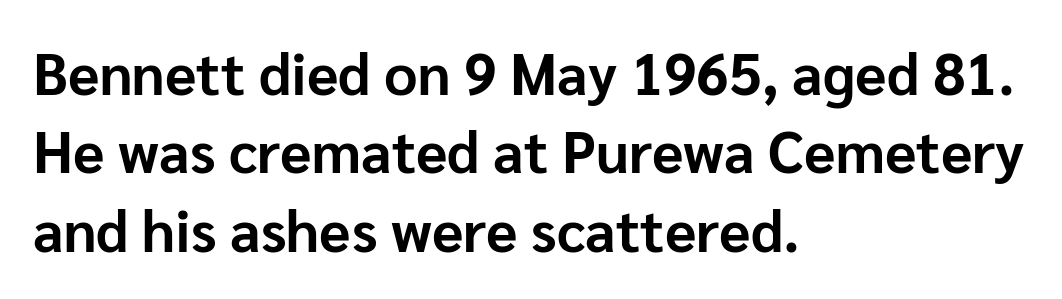
The image shows 58 px bold sans-serif type, upright; set left-aligned, normal line spacing (1.35x), normal letter spacing, not underlined; low stroke contrast and a medium x-height.
